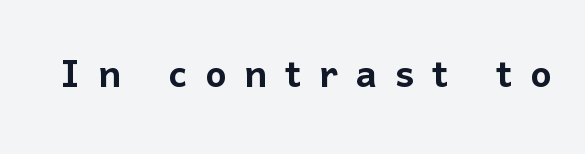
The image shows 50 px sans-serif type, upright; set unusually wide letter spacing (+0.36 em), not underlined; low stroke contrast and a medium x-height.
